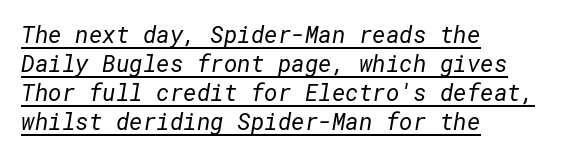
{"bold": "no", "underline": "yes", "align": "left", "line_spacing": "normal", "line_spacing_ratio": 1.26, "letter_spacing": "normal", "letter_spacing_em": 0.0, "glyph_px": 23}
